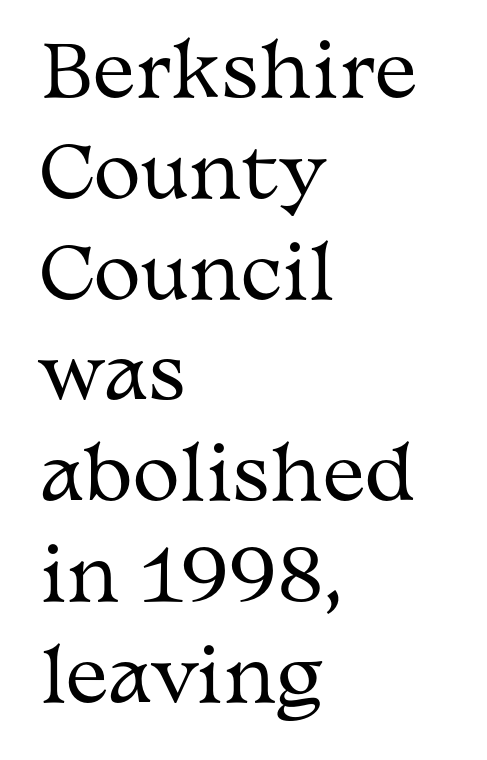
{"serif": "yes", "italic": "no", "bold": "no", "weight": "regular", "width": "wide", "stroke_contrast": "medium", "x_height": "medium", "monospaced": "no", "underline": "no", "align": "left", "line_spacing": "normal", "line_spacing_ratio": 1.42, "letter_spacing": "normal", "letter_spacing_em": 0.0, "glyph_px": 71}
